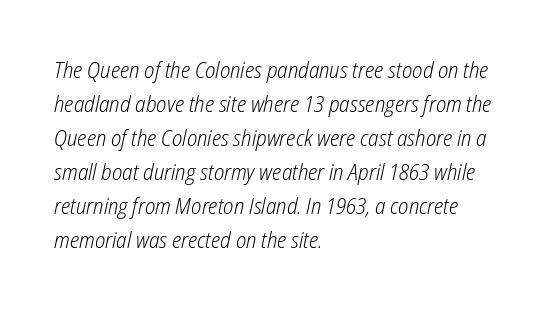
Q: Is the text bold? A: No.
Q: Is the text italic (slanted)? A: Yes, it leans right by about 12 degrees.
Q: Is the text underlined? A: No.
Q: How is the paragraph aligned? A: Left-aligned.
Q: Is the spacing between letters normal or unusually wide? A: Normal.
Q: Is the spacing between lines tight, normal or loose? A: Normal.
